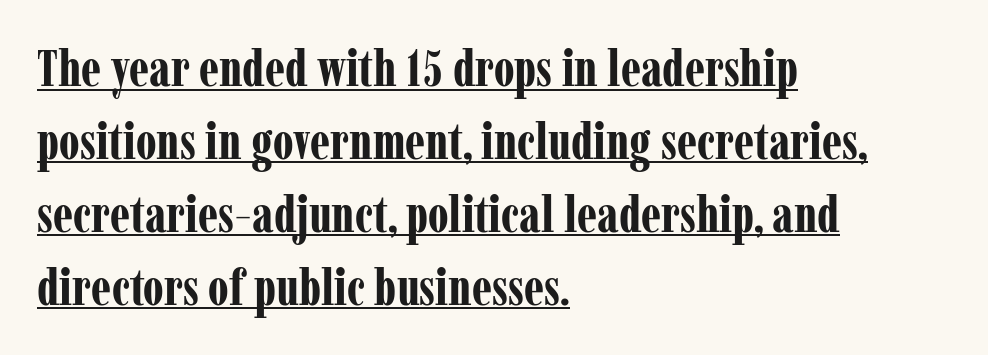
{"serif": "yes", "italic": "no", "bold": "yes", "weight": "bold", "width": "condensed", "stroke_contrast": "low", "x_height": "medium", "monospaced": "no", "underline": "yes", "align": "left", "line_spacing": "normal", "line_spacing_ratio": 1.43, "letter_spacing": "normal", "letter_spacing_em": 0.0, "glyph_px": 51}
